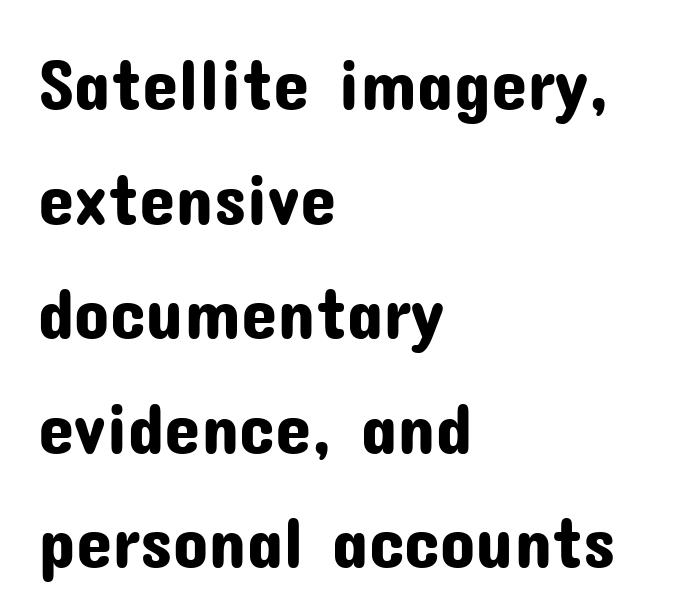
The image shows 73 px sans-serif type, upright; set left-aligned, normal line spacing (1.57x), normal letter spacing, not underlined; low stroke contrast and a medium x-height.
